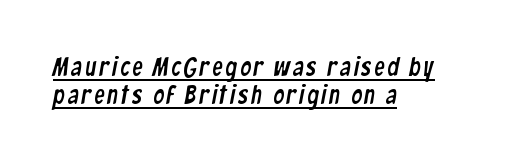
{"underline": "yes", "align": "left", "line_spacing": "tight", "line_spacing_ratio": 1.06, "glyph_px": 26}
